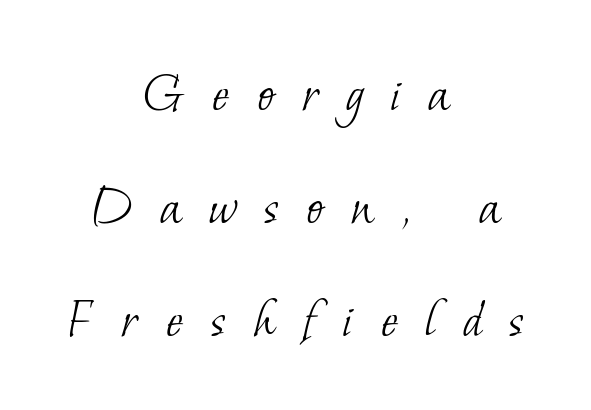
{"serif": "yes", "bold": "no", "weight": "light", "width": "normal", "stroke_contrast": "low", "x_height": "small", "monospaced": "no", "underline": "no", "align": "center", "line_spacing": "loose", "line_spacing_ratio": 1.95, "letter_spacing": "wide", "letter_spacing_em": 0.47, "glyph_px": 58}
